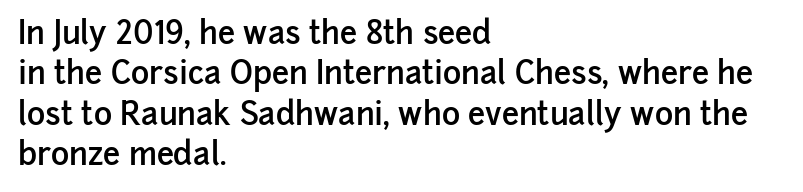
The image shows 31 px semibold sans-serif type, upright; set left-aligned, normal line spacing (1.3x), normal letter spacing, not underlined; low stroke contrast and a medium x-height.
